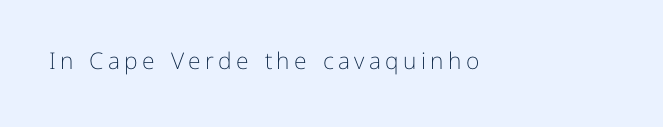
The image shows 23 px text type, upright; set not underlined.
